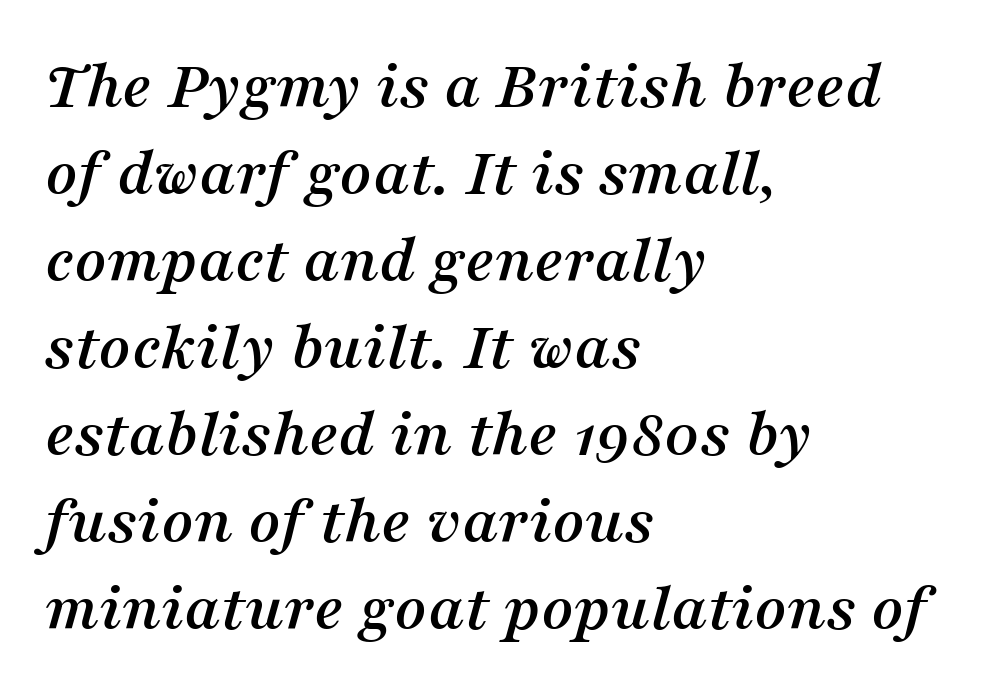
The image shows 69 px serif type, italic (leaning right); set left-aligned, normal line spacing (1.26x), normal letter spacing, not underlined; medium stroke contrast and a medium x-height.
